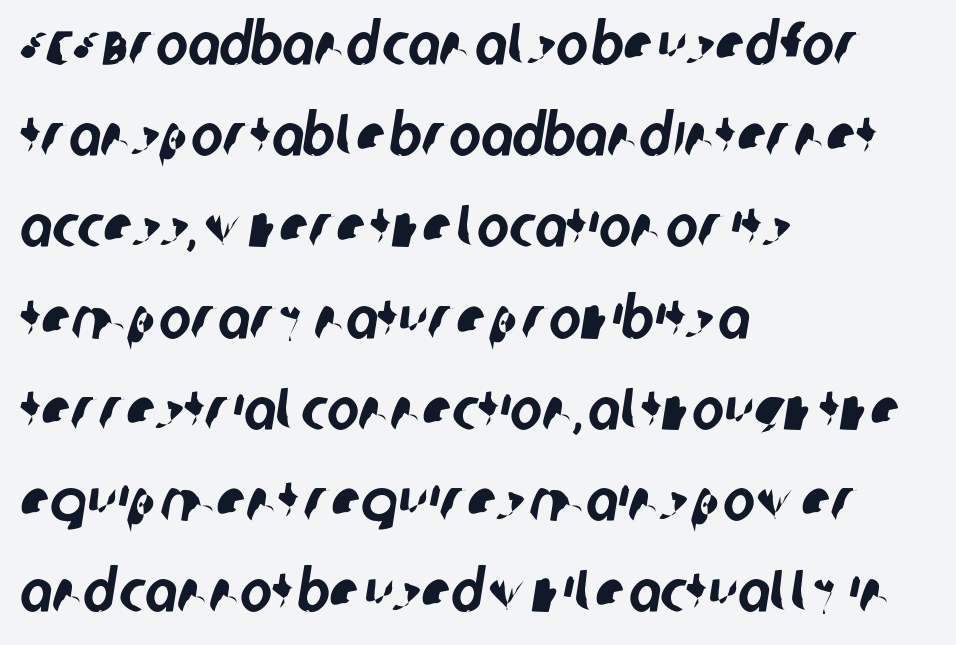
{"serif": "no", "width": "condensed", "stroke_contrast": "low", "x_height": "large", "monospaced": "no", "underline": "no", "align": "left", "line_spacing": "normal", "line_spacing_ratio": 1.52, "letter_spacing": "normal", "letter_spacing_em": 0.0, "glyph_px": 60}
